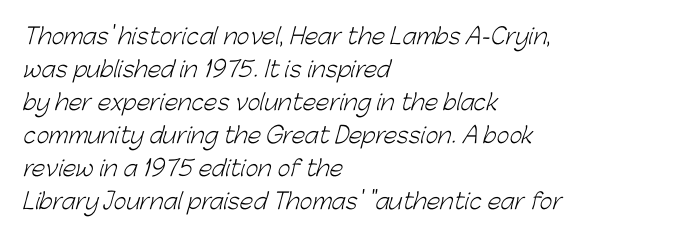
Q: Is the text bold? A: No.
Q: Is the text underlined? A: No.
Q: How is the paragraph aligned? A: Left-aligned.
Q: Is the spacing between letters normal or unusually wide? A: Normal.
Q: Is the spacing between lines tight, normal or loose? A: Normal.
